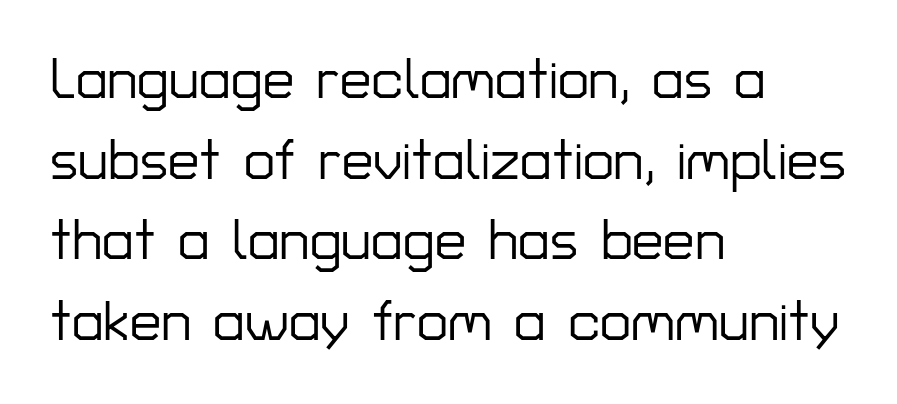
The image shows 56 px sans-serif type, upright; set left-aligned, normal line spacing (1.44x), normal letter spacing, not underlined; low stroke contrast and a medium x-height.
